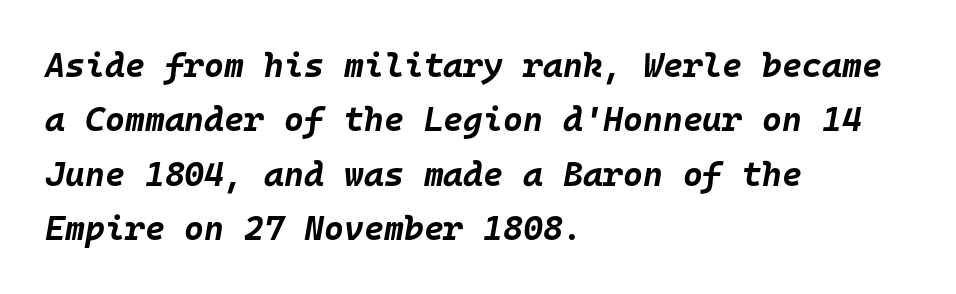
The image shows 34 px bold type, italic (leaning right), monospaced; set left-aligned, normal line spacing (1.6x), normal letter spacing, not underlined; low stroke contrast and a large x-height.
